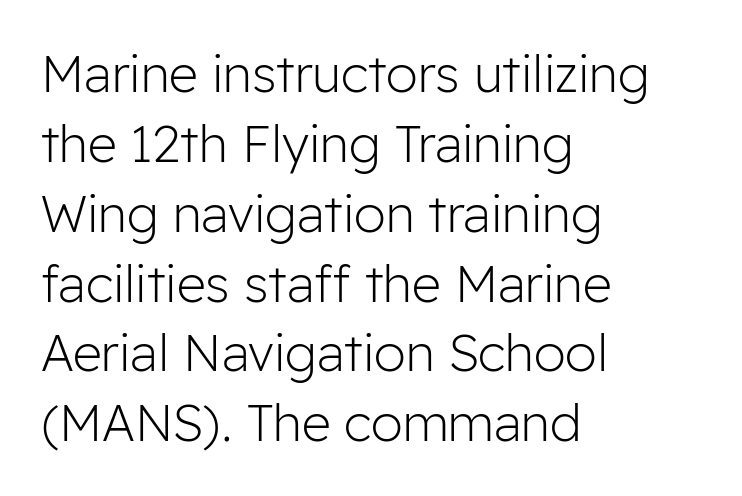
{"serif": "no", "italic": "no", "bold": "no", "weight": "light", "width": "normal", "stroke_contrast": "low", "x_height": "medium", "monospaced": "no", "underline": "no", "align": "left", "line_spacing": "normal", "line_spacing_ratio": 1.37, "letter_spacing": "normal", "letter_spacing_em": 0.0, "glyph_px": 51}
